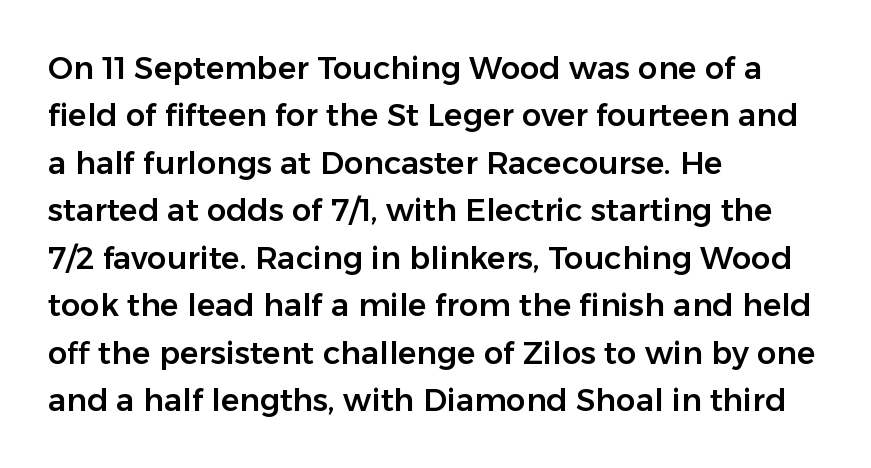
The horizontal fit of the characters is conventional and even. You could not count columns in this text — the font is proportionally spaced. Check where the strokes stop: nothing finishes them off — pure sans. Honestly, the row spacing looks completely unremarkable.
